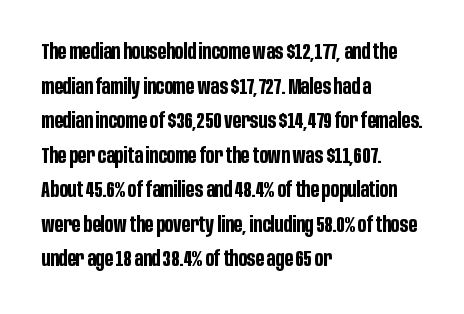
The image shows 22 px bold type, upright; set left-aligned, normal line spacing (1.57x), normal letter spacing, not underlined.
